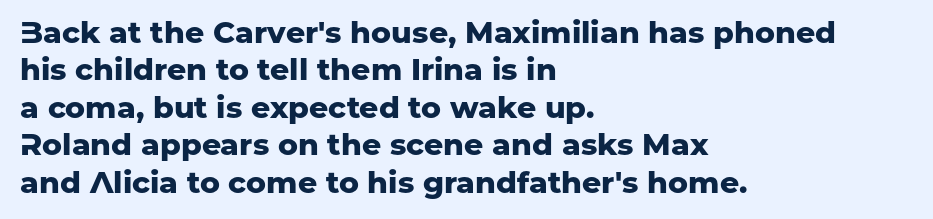
Strokes here are thick enough to call this a true bold. Compared with a centered layout, this one pins lines to the left instead. Examine the stroke ends and you'll find no serifs. Vertical spacing — default.
